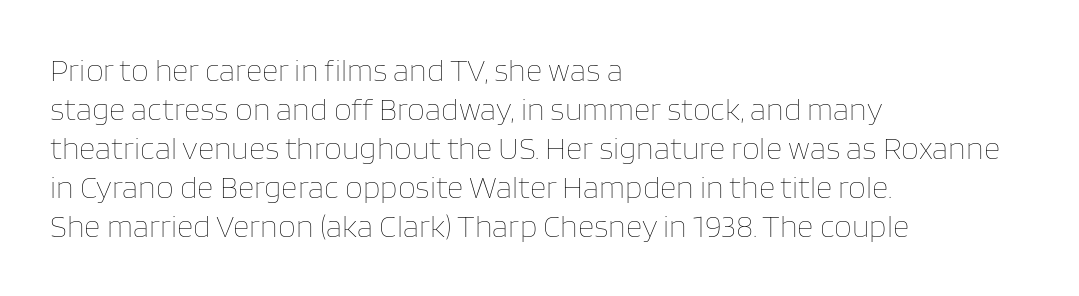
The image shows 32 px thin type, upright; set left-aligned, line spacing 1.22x, normal letter spacing, not underlined; low stroke contrast and a large x-height.
